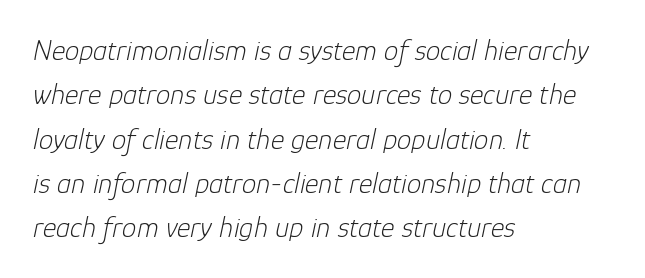
{"italic": "yes", "lean": "right", "slant_degrees": 12, "bold": "no", "weight": "light", "width": "normal", "stroke_contrast": "low", "x_height": "medium", "monospaced": "no", "underline": "no", "align": "left", "line_spacing": "normal", "line_spacing_ratio": 1.53, "letter_spacing": "normal", "letter_spacing_em": 0.0, "glyph_px": 29}
